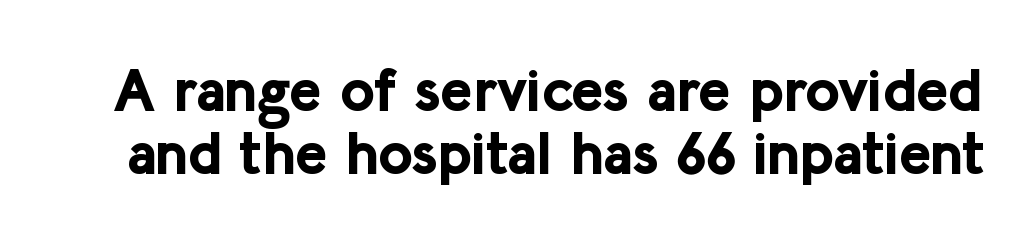
Q: Is the text bold? A: Yes.
Q: Is the text italic (slanted)? A: No, it is upright.
Q: Is the typeface a serif or a sans-serif typeface? A: Sans-serif.
Q: Is the text underlined? A: No.
Q: Is the spacing between letters normal or unusually wide? A: Normal.
Q: Is the spacing between lines tight, normal or loose? A: Tight.
Q: Width (condensed, normal, or wide)? A: Normal.
Q: Stroke contrast? A: Low.
Q: x-height? A: Medium.
Q: Monospaced? A: No.
